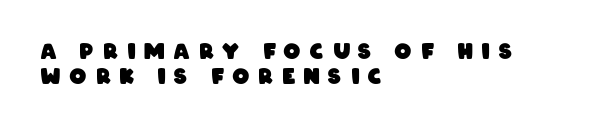
Typesetter's note: full bold, strokes at maximum text heaviness. Between one letter and the next there's a generous, obvious gap. Check the space under the baseline: it is left empty. Alignment: flush left.
